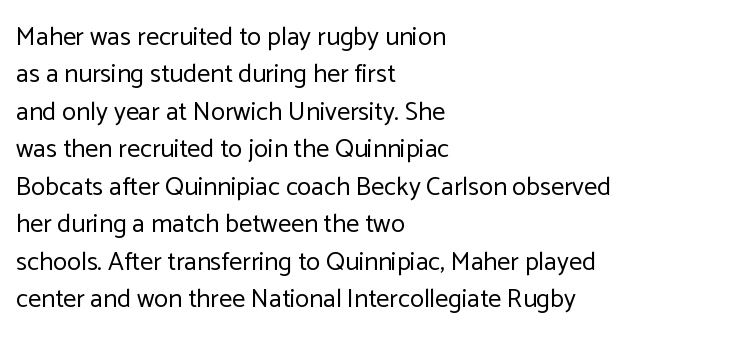
Q: Is the text bold? A: No.
Q: Is the text italic (slanted)? A: No, it is upright.
Q: Is the text underlined? A: No.
Q: How is the paragraph aligned? A: Left-aligned.
Q: Is the spacing between letters normal or unusually wide? A: Normal.
Q: Is the spacing between lines tight, normal or loose? A: Normal.
